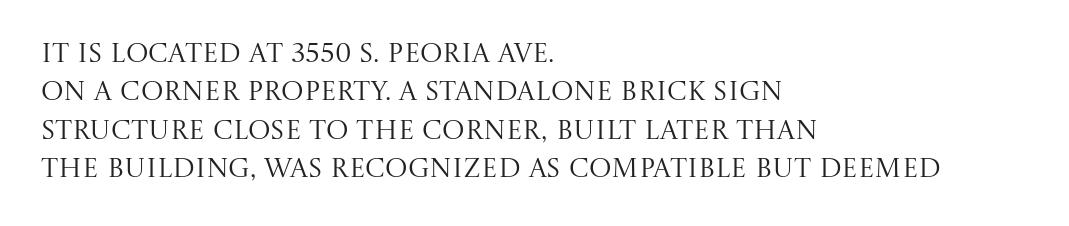
Every row of glyphs begins at an identical x-position on the left. A roman cut, with each character standing at attention. Does the leading feel generous? No, just average. The tracking reads as untouched default to a designer's eye.
